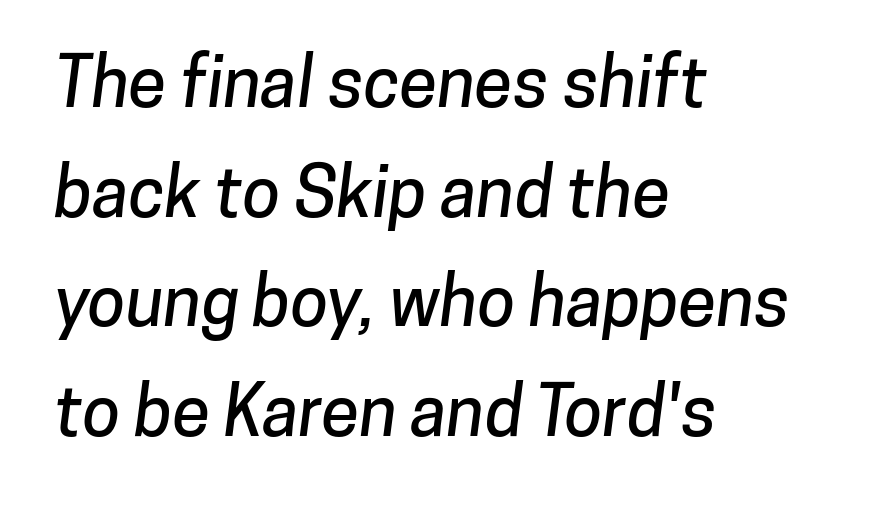
The image shows 69 px sans-serif type; set left-aligned, normal line spacing (1.59x), normal letter spacing, not underlined; low stroke contrast and a medium x-height.
